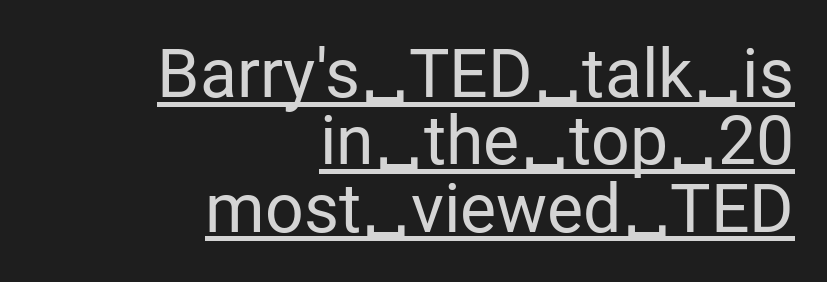
Q: Is the text bold? A: No.
Q: Is the text italic (slanted)? A: No, it is upright.
Q: Is the typeface a serif or a sans-serif typeface? A: Sans-serif.
Q: Is the text underlined? A: Yes.
Q: How is the paragraph aligned? A: Right-aligned.
Q: Is the spacing between letters normal or unusually wide? A: Normal.
Q: Is the spacing between lines tight, normal or loose? A: Tight.
Q: Width (condensed, normal, or wide)? A: Normal.
Q: Stroke contrast? A: Low.
Q: x-height? A: Medium.
Q: Monospaced? A: No.
